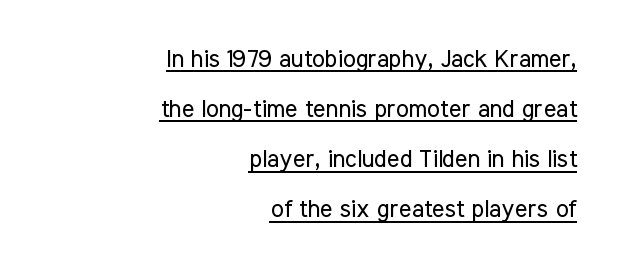
The image shows 24 px text type, upright; set right-aligned, loose line spacing (2.09x), normal letter spacing, underlined.
